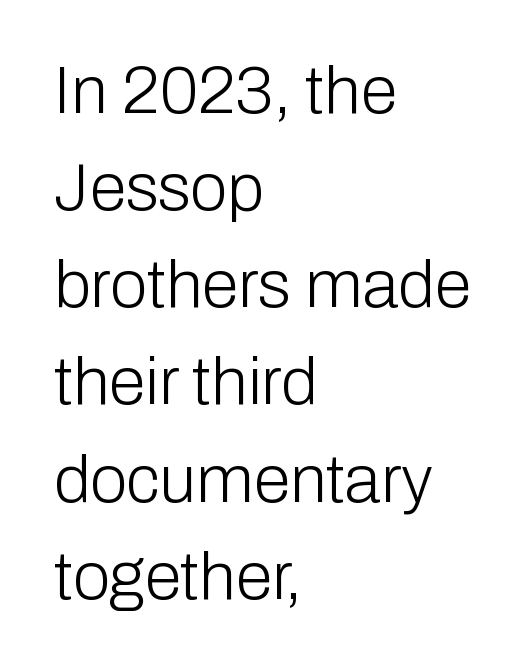
Stroke terminals: plain, sans-serif. The typesetting does not lean heavy: it is not bold. Letters rest on an invisible, unmarked baseline. The type is set solid horizontally, with unmodified tracking. Which margin do the lines hug? The left one — the right edge is uneven.
